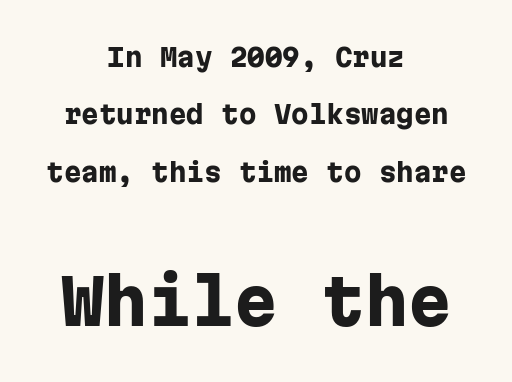
The image shows 62 px heavy sans-serif type, upright, monospaced; set centered, loose line spacing (2.3x), normal letter spacing, not underlined; the second (bottom) block is 2.48x larger; low stroke contrast and a medium x-height.
